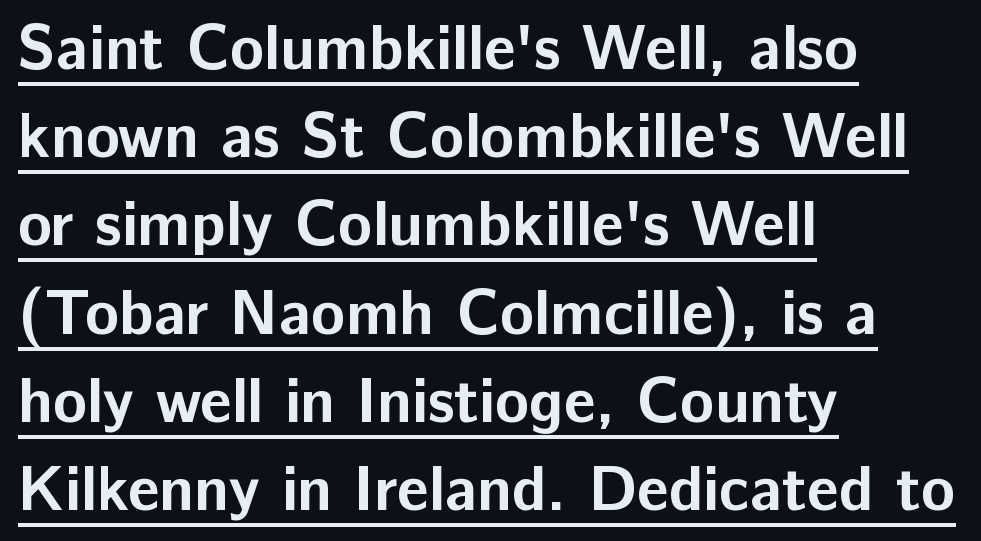
Q: Is the text bold? A: Yes.
Q: Is the text italic (slanted)? A: No, it is upright.
Q: Is the typeface a serif or a sans-serif typeface? A: Sans-serif.
Q: Is the text underlined? A: Yes.
Q: How is the paragraph aligned? A: Left-aligned.
Q: Is the spacing between letters normal or unusually wide? A: Normal.
Q: Is the spacing between lines tight, normal or loose? A: Normal.
Q: Width (condensed, normal, or wide)? A: Normal.
Q: Stroke contrast? A: Low.
Q: x-height? A: Medium.
Q: Monospaced? A: No.
